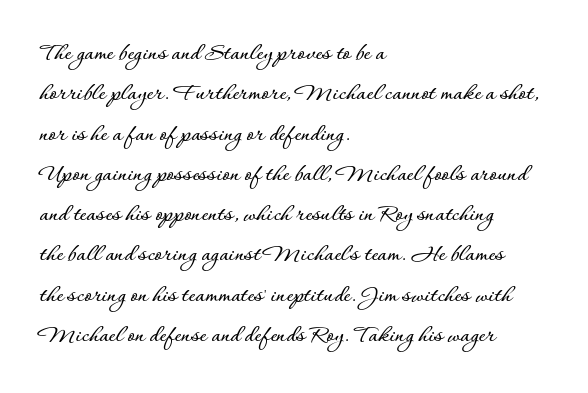
Q: Is the text italic (slanted)? A: Yes.
Q: Is the text underlined? A: No.
Q: How is the paragraph aligned? A: Left-aligned.
Q: Is the spacing between letters normal or unusually wide? A: Normal.
Q: Is the spacing between lines tight, normal or loose? A: Normal.
